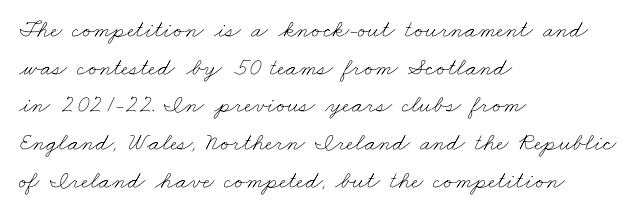
Q: Is the text bold? A: No.
Q: Is the text underlined? A: No.
Q: How is the paragraph aligned? A: Left-aligned.
Q: Is the spacing between letters normal or unusually wide? A: Normal.
Q: Is the spacing between lines tight, normal or loose? A: Normal.
